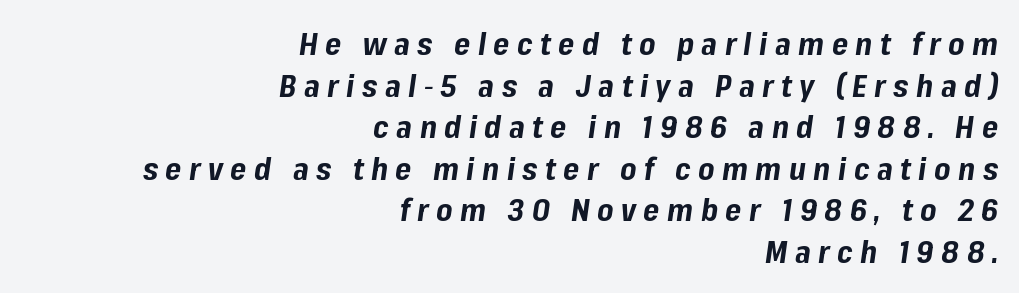
{"italic": "yes", "lean": "right", "slant_degrees": 8, "bold": "yes", "weight": "bold", "width": "normal", "stroke_contrast": "low", "x_height": "medium", "monospaced": "no", "underline": "no", "align": "right", "line_spacing": "normal", "line_spacing_ratio": 1.34, "letter_spacing": "wide", "letter_spacing_em": 0.24, "glyph_px": 31}
